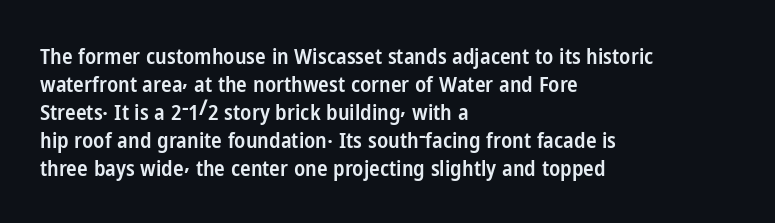
Q: Is the text bold? A: Semi-bold.
Q: Is the text italic (slanted)? A: No, it is upright.
Q: Is the text underlined? A: No.
Q: How is the paragraph aligned? A: Left-aligned.
Q: Is the spacing between letters normal or unusually wide? A: Normal.
Q: Is the spacing between lines tight, normal or loose? A: Normal.
